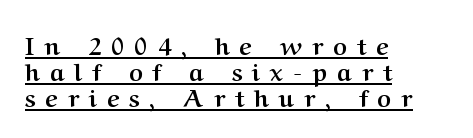
The image shows 24 px bold type, upright; set left-aligned, tight line spacing (1.08x), unusually wide letter spacing (+0.42 em), underlined.
